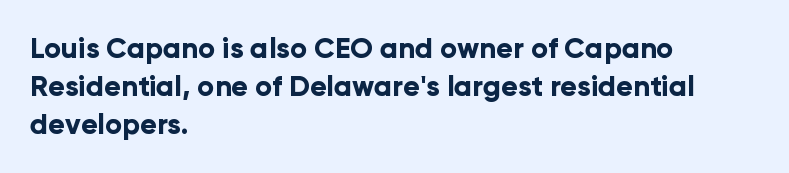
The space beneath each line is pristine and unruled. The characters look thick and weighty, a clear bold. Note the varied advance widths — an 'i' is clearly narrower than an 'm'. Unlike a traditional serif, this face leaves its strokes unadorned.
